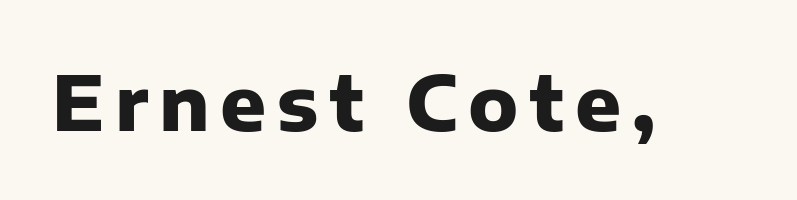
Is this a fixed-width face? No — the glyphs have proportional, varying widths. Chunky letters — that's bold for sure. If you drew a line through each stem, it would be perfectly vertical. Nope, no serifs anywhere on these letters. Rule under the text: the space is simply empty.
